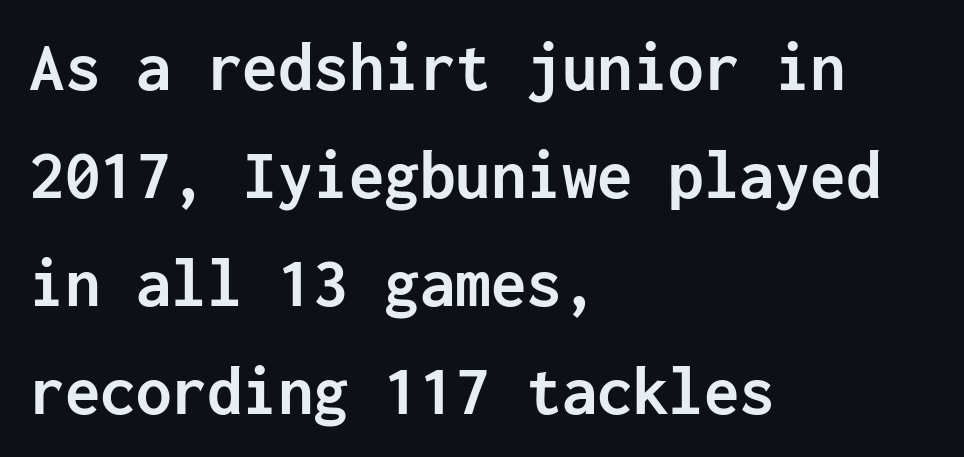
The image shows 71 px semibold sans-serif type, upright, monospaced; set left-aligned, normal line spacing (1.52x), normal letter spacing, not underlined; low stroke contrast and a medium x-height.
